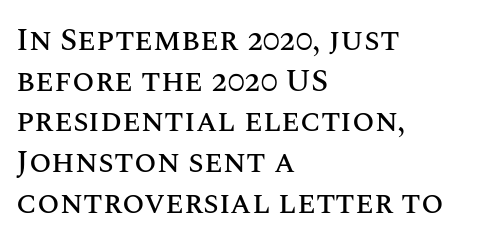
{"italic": "no", "width": "normal", "stroke_contrast": "medium", "x_height": "large", "monospaced": "no", "underline": "no", "align": "left", "line_spacing": "normal", "line_spacing_ratio": 1.27, "letter_spacing": "normal", "letter_spacing_em": 0.0, "glyph_px": 32}
